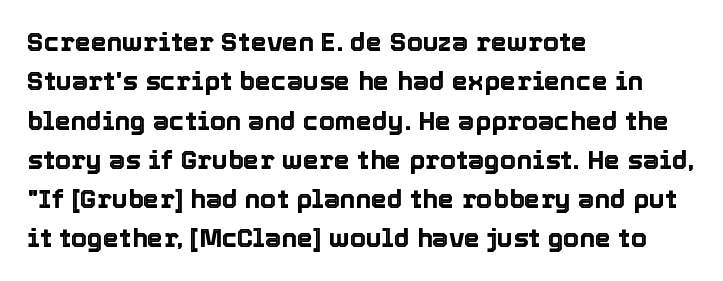
Q: Is the text italic (slanted)? A: No, it is upright.
Q: Is the text underlined? A: No.
Q: How is the paragraph aligned? A: Left-aligned.
Q: Is the spacing between letters normal or unusually wide? A: Normal.
Q: Is the spacing between lines tight, normal or loose? A: Normal.
